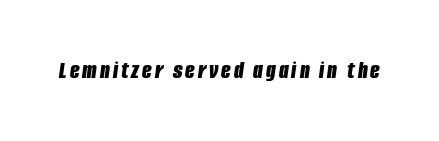
The image shows 25 px bold type, italic (leaning right); set not underlined.
